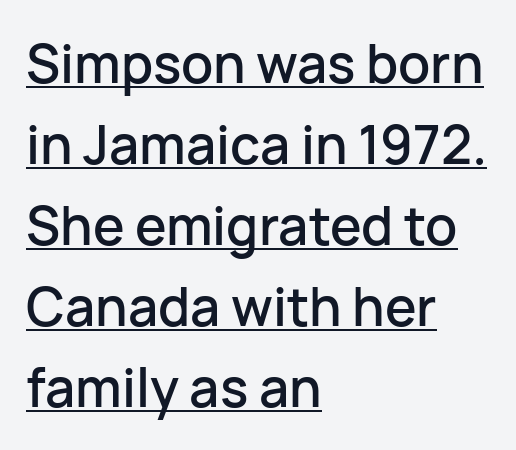
Q: Is the text italic (slanted)? A: No, it is upright.
Q: Is the typeface a serif or a sans-serif typeface? A: Sans-serif.
Q: Is the text underlined? A: Yes.
Q: How is the paragraph aligned? A: Left-aligned.
Q: Is the spacing between letters normal or unusually wide? A: Normal.
Q: Is the spacing between lines tight, normal or loose? A: Normal.
Q: Width (condensed, normal, or wide)? A: Normal.
Q: Stroke contrast? A: Low.
Q: x-height? A: Medium.
Q: Monospaced? A: No.
